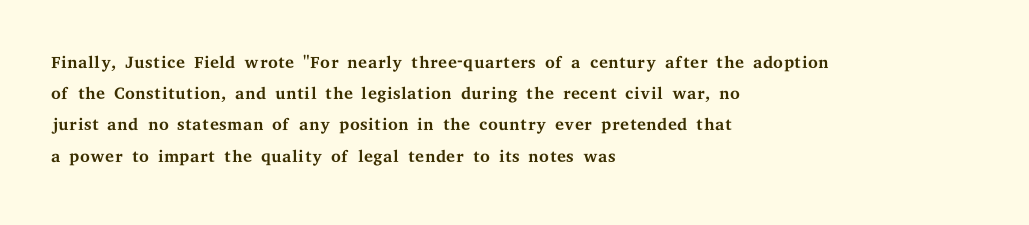
{"italic": "no", "bold": "no", "underline": "no", "align": "left", "line_spacing": "normal", "line_spacing_ratio": 1.25, "letter_spacing": "normal", "letter_spacing_em": 0.0, "glyph_px": 25}
